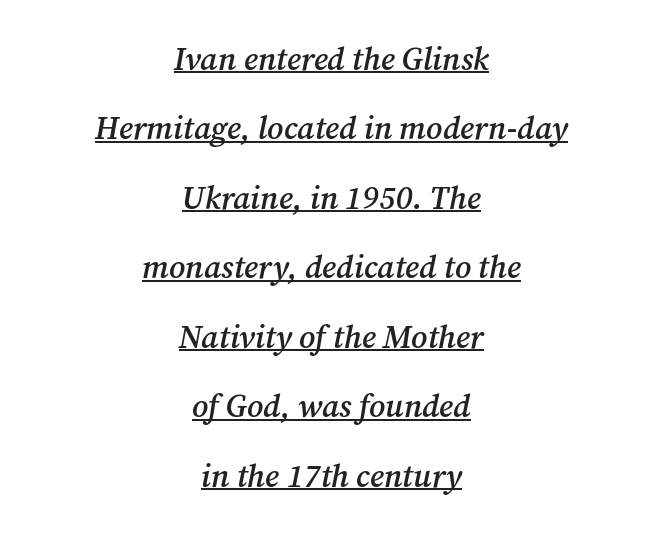
{"serif": "yes", "italic": "yes", "lean": "right", "slant_degrees": 12, "bold": "semi", "weight": "semibold", "width": "normal", "stroke_contrast": "medium", "x_height": "medium", "monospaced": "no", "underline": "yes", "align": "center", "line_spacing": "loose", "line_spacing_ratio": 2.17, "letter_spacing": "normal", "letter_spacing_em": 0.0, "glyph_px": 32}
